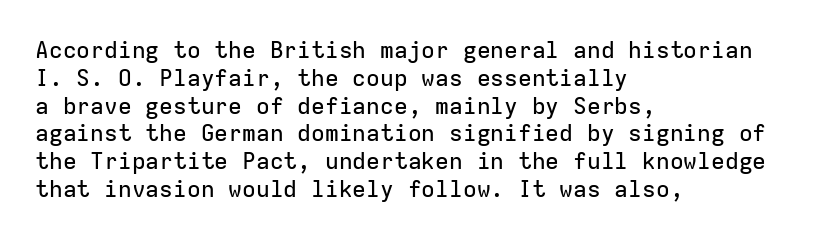
Q: Is the text italic (slanted)? A: No, it is upright.
Q: Is the text underlined? A: No.
Q: How is the paragraph aligned? A: Left-aligned.
Q: Is the spacing between letters normal or unusually wide? A: Normal.
